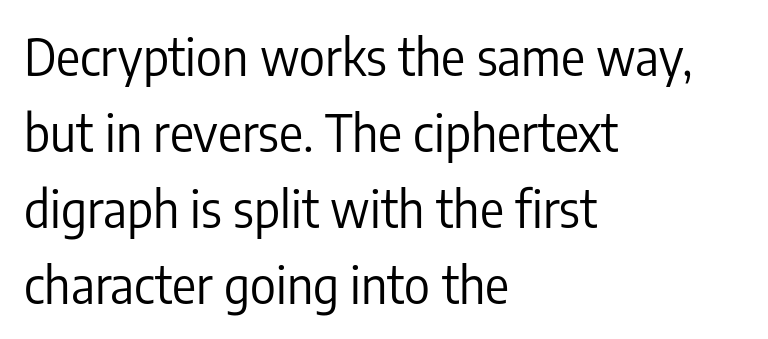
{"serif": "no", "italic": "no", "bold": "no", "weight": "regular", "width": "condensed", "stroke_contrast": "low", "x_height": "medium", "monospaced": "no", "underline": "no", "align": "left", "line_spacing": "normal", "line_spacing_ratio": 1.52, "letter_spacing": "normal", "letter_spacing_em": 0.0, "glyph_px": 50}
